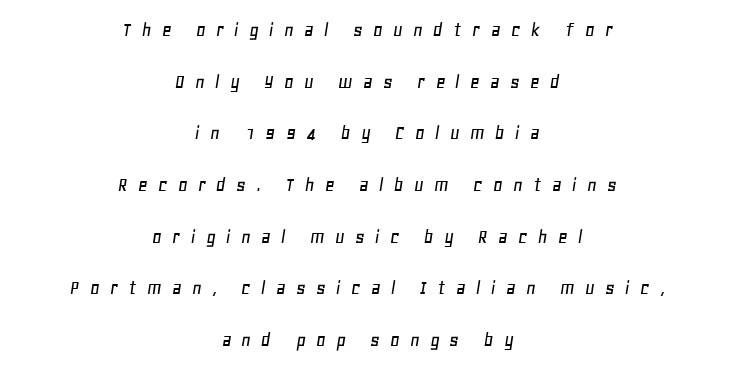
The image shows 21 px text type, italic (leaning right); set centered, loose line spacing (2.46x), unusually wide letter spacing (+0.48 em), not underlined.
